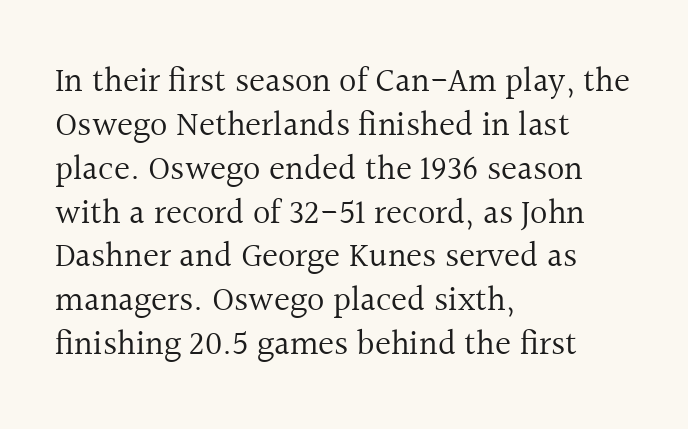
Q: Is the text bold? A: No.
Q: Is the text italic (slanted)? A: No, it is upright.
Q: Is the typeface a serif or a sans-serif typeface? A: Serif.
Q: Is the text underlined? A: No.
Q: How is the paragraph aligned? A: Left-aligned.
Q: Is the spacing between letters normal or unusually wide? A: Normal.
Q: Is the spacing between lines tight, normal or loose? A: Normal.
Q: Width (condensed, normal, or wide)? A: Normal.
Q: x-height? A: Medium.
Q: Monospaced? A: No.
